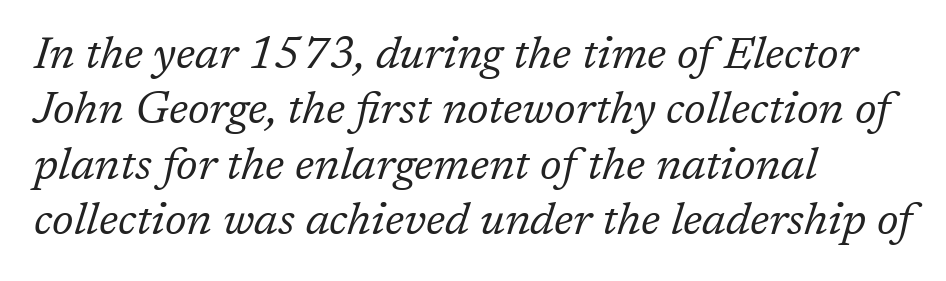
{"serif": "yes", "italic": "yes", "lean": "right", "slant_degrees": 17, "bold": "no", "weight": "regular", "width": "normal", "stroke_contrast": "low", "x_height": "medium", "monospaced": "no", "underline": "no", "align": "left", "line_spacing_ratio": 1.23, "letter_spacing": "normal", "letter_spacing_em": 0.0, "glyph_px": 45}
